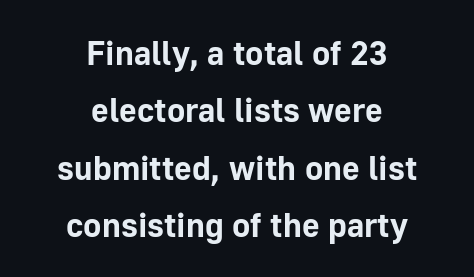
One-word summary of the alignment: center. Type style note: lacks serifs. Words appear dense and cohesive because spacing is normal. Bare-footed words on every line. Normally led — the rows are evenly, conventionally spaced.
